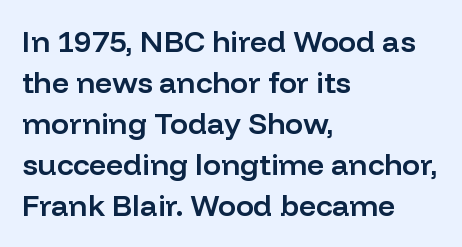
Q: Is the text bold? A: Semi-bold.
Q: Is the text italic (slanted)? A: No, it is upright.
Q: Is the typeface a serif or a sans-serif typeface? A: Sans-serif.
Q: Is the text underlined? A: No.
Q: How is the paragraph aligned? A: Left-aligned.
Q: Is the spacing between letters normal or unusually wide? A: Normal.
Q: Is the spacing between lines tight, normal or loose? A: Normal.
Q: Width (condensed, normal, or wide)? A: Normal.
Q: Stroke contrast? A: Low.
Q: x-height? A: Medium.
Q: Monospaced? A: No.
